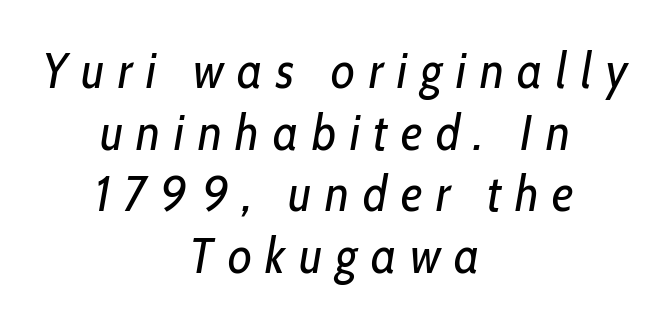
{"italic": "yes", "lean": "right", "slant_degrees": 10, "bold": "no", "weight": "regular", "width": "condensed", "stroke_contrast": "low", "x_height": "medium", "monospaced": "no", "underline": "no", "align": "center", "line_spacing": "normal", "line_spacing_ratio": 1.26, "letter_spacing": "wide", "letter_spacing_em": 0.28, "glyph_px": 49}
